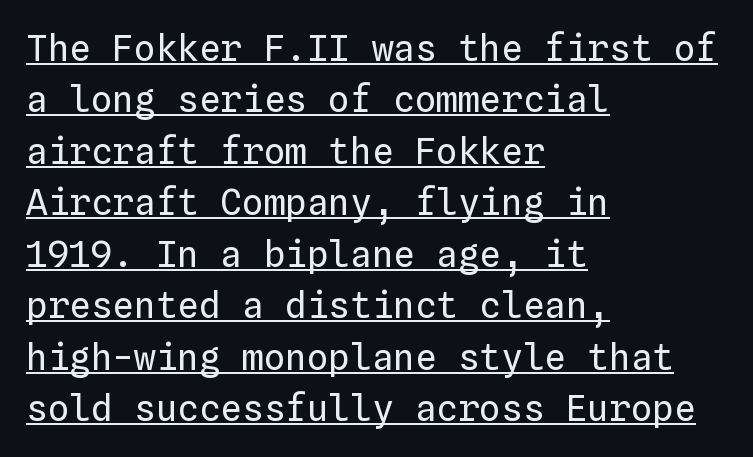
{"italic": "no", "bold": "no", "weight": "regular", "width": "normal", "stroke_contrast": "low", "x_height": "medium", "monospaced": "yes", "underline": "yes", "align": "left", "line_spacing": "normal", "line_spacing_ratio": 1.43, "letter_spacing": "normal", "letter_spacing_em": 0.0, "glyph_px": 36}
